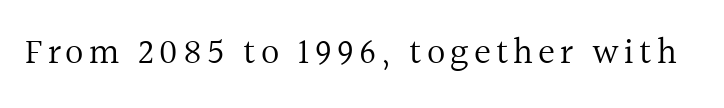
Q: Is the text bold? A: No.
Q: Is the text italic (slanted)? A: No, it is upright.
Q: Is the typeface a serif or a sans-serif typeface? A: Serif.
Q: Is the text underlined? A: No.
Q: Width (condensed, normal, or wide)? A: Normal.
Q: x-height? A: Medium.
Q: Monospaced? A: No.
